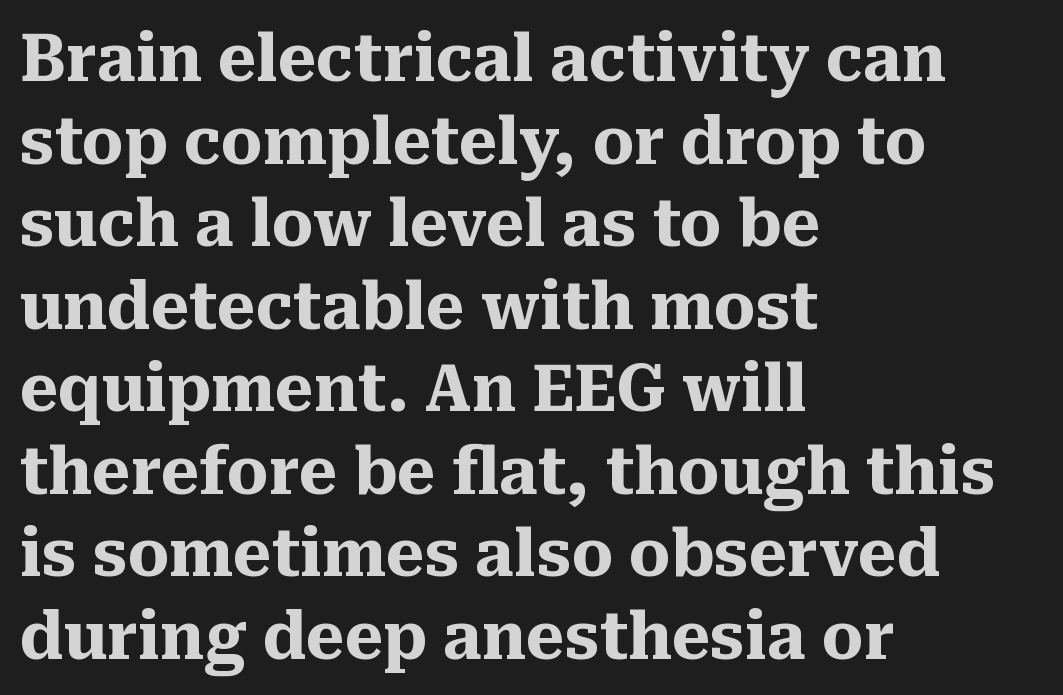
{"serif": "yes", "italic": "no", "bold": "yes", "weight": "heavy", "width": "normal", "stroke_contrast": "medium", "x_height": "medium", "monospaced": "no", "underline": "no", "align": "left", "line_spacing": "normal", "line_spacing_ratio": 1.27, "letter_spacing": "normal", "letter_spacing_em": 0.0, "glyph_px": 65}
